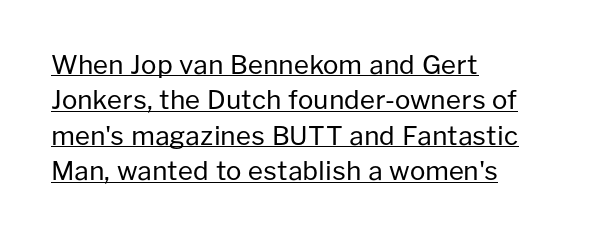
The passage is arranged the way most books set body copy — flush left. The letterforms sit at book weight or below. In terms of leading, this rendering sits right in the middle. A rule runs beneath these lines of type.
